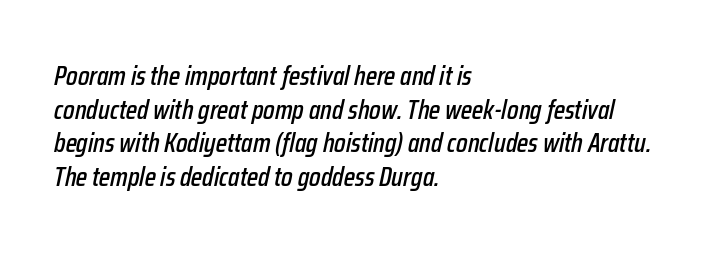
{"italic": "yes", "lean": "right", "slant_degrees": 12, "underline": "no", "align": "left", "line_spacing": "normal", "line_spacing_ratio": 1.25, "letter_spacing": "normal", "letter_spacing_em": 0.0, "glyph_px": 27}
